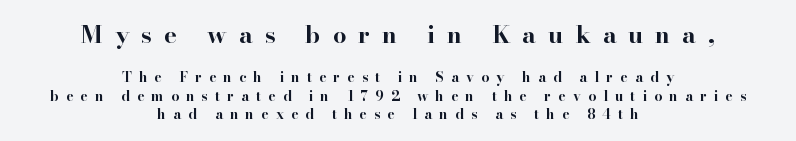
Q: Is the text bold? A: Yes.
Q: Is the text italic (slanted)? A: No, it is upright.
Q: Is the text underlined? A: No.
Q: How is the paragraph aligned? A: Centered.
Q: Is the spacing between letters normal or unusually wide? A: Unusually wide.
Q: Is the spacing between lines tight, normal or loose? A: Normal.
Q: Which block of text is set in a larger size, the first (top) or the second (bottom)? A: The first (top) one.
